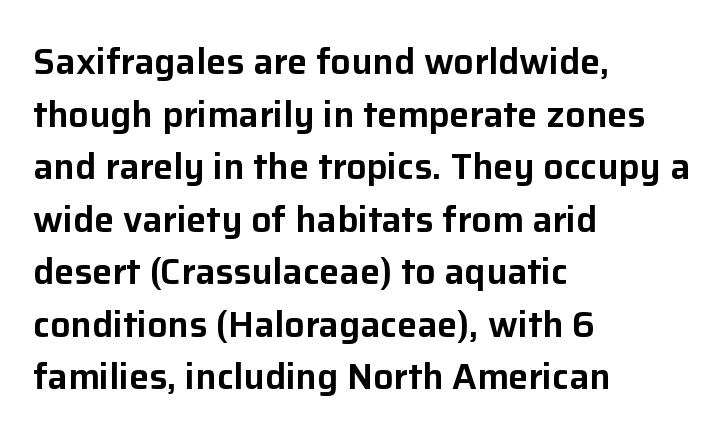
The image shows 36 px sans-serif type, upright; set left-aligned, normal line spacing (1.46x), normal letter spacing, not underlined; low stroke contrast and a medium x-height.
